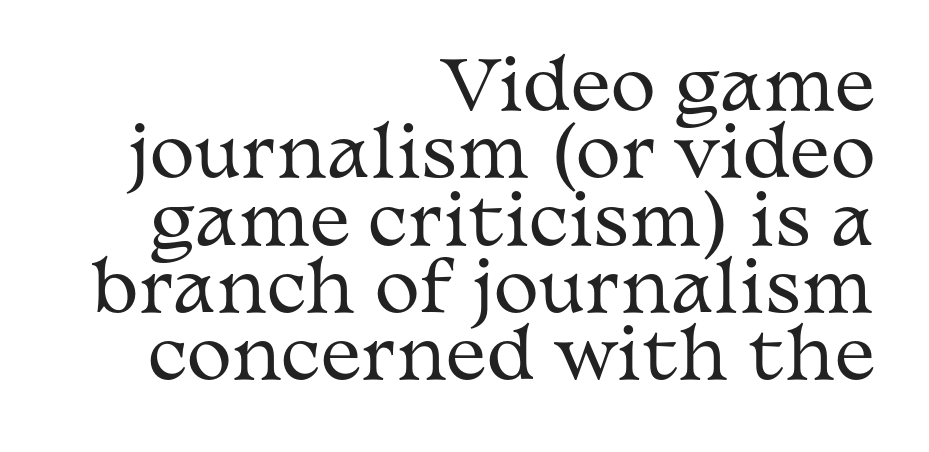
The image shows 68 px regular-weight, wide serif type, upright; set right-aligned, tight line spacing (0.99x), normal letter spacing, not underlined; medium stroke contrast and a medium x-height.
